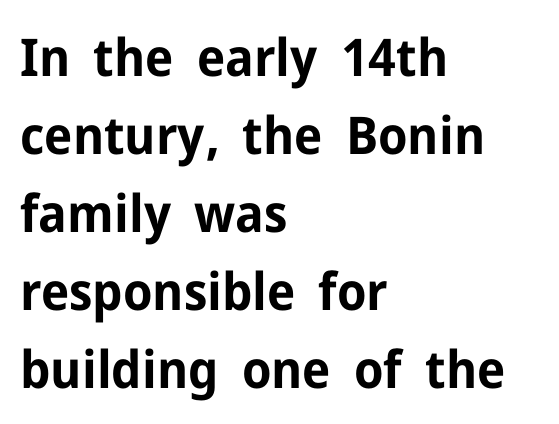
The image shows 52 px bold sans-serif type, upright; set left-aligned, normal line spacing (1.5x), normal letter spacing, not underlined; low stroke contrast and a medium x-height.
